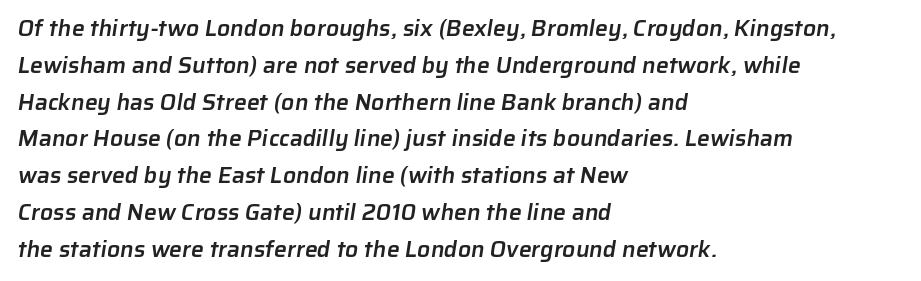
Here the glyphs are tracked normally, forming tight word shapes. Compared with an ordinary text face, these strokes are moderately heavier — a semibold. The text block is weighted toward the left margin, trailing off unevenly rightward. The space directly below the letters is spotless.
